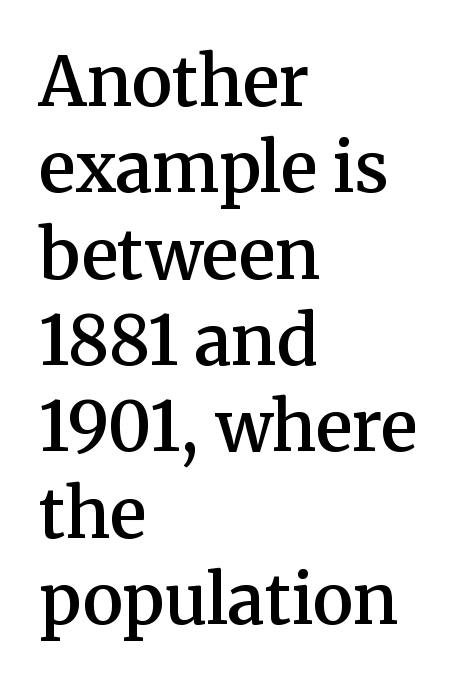
The specimen omits any rule beneath the text block's lines. Horizontal alignment here is leftward, the default for most running prose. How heavy is the stroke? Medium-heavy — a semibold, shy of bold. The designer went with a serif here, giving each stem small feet.
